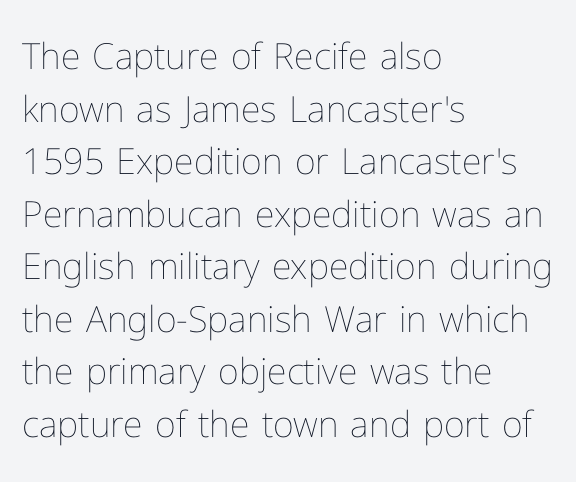
Compared with typical paragraphs, the rows here are spaced about the same. This sample has the flowing, uneven cadence of proportional lettering. A typesetter would call this zero additional tracking. Unbolded letterforms with no extra heft. Nope, not italic — everything's standing straight. Every row of glyphs begins at an identical x-position on the left.
